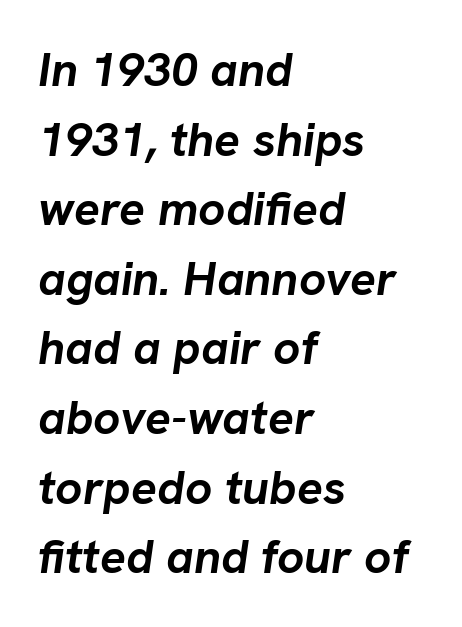
The image shows 48 px semibold type, italic (leaning right); set left-aligned, normal line spacing (1.45x), normal letter spacing, not underlined; low stroke contrast and a medium x-height.
